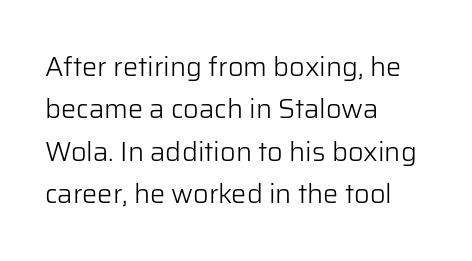
Characters follow at the spacing the type designer built in. Where is the straight margin? On the left. Weight: regular or lighter. Check the space under the baseline: it is left empty. Each new line begins a customary step beneath the previous one.
